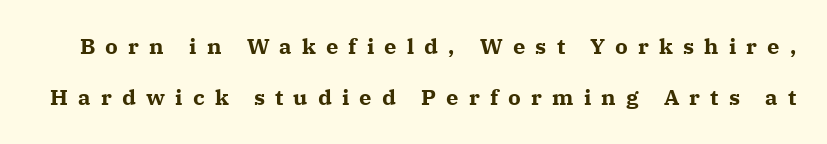
{"italic": "no", "bold": "yes", "underline": "no", "line_spacing": "loose", "line_spacing_ratio": 2.34, "letter_spacing": "wide", "letter_spacing_em": 0.46, "glyph_px": 22}
